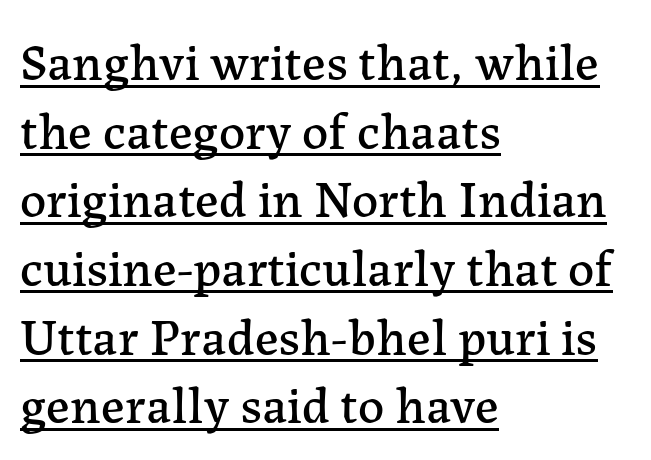
The image shows 52 px serif type, upright; set left-aligned, normal line spacing (1.32x), normal letter spacing, underlined; low stroke contrast and a medium x-height.
